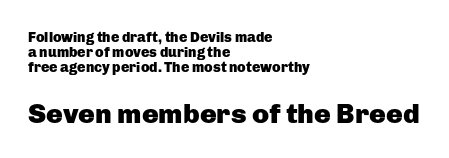
Here the designer chose a conventional face with non-uniform glyph widths. Honestly, the rows look squashed on top of each other. Look at the glyph heights: the lower group is clearly the bigger setting. Compared with typical body copy, the letter spacing here is the same.
